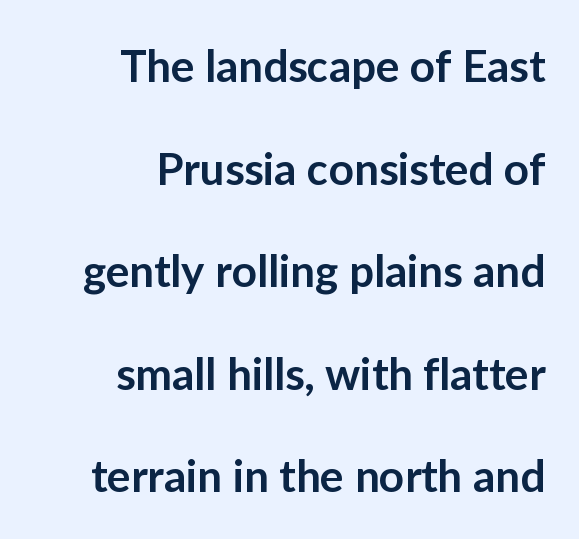
Look at the bottom of the vertical strokes: they stop flat, with no serifs. Is there any slant? The stems are plumb. The paragraph has a hard right edge and a soft left edge. Check the space under the baseline: it is left empty. This rendering leaves character spacing at its baseline value.
